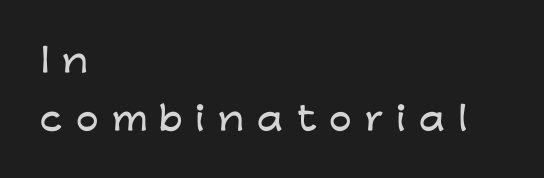
Q: Is the text italic (slanted)? A: No, it is upright.
Q: Is the typeface a serif or a sans-serif typeface? A: Sans-serif.
Q: Is the text underlined? A: No.
Q: How is the paragraph aligned? A: Left-aligned.
Q: Is the spacing between letters normal or unusually wide? A: Unusually wide.
Q: Width (condensed, normal, or wide)? A: Wide.
Q: Stroke contrast? A: Low.
Q: x-height? A: Medium.
Q: Monospaced? A: No.
